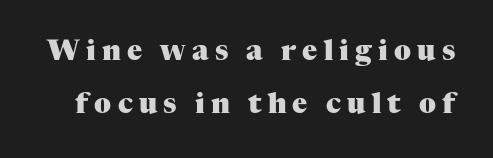
The image shows 28 px heavy serif type, upright; set line spacing 1.89x, unusually wide letter spacing (+0.22 em), not underlined; medium stroke contrast and a medium x-height.
